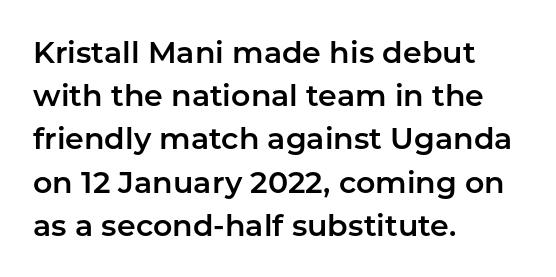
Q: Is the text italic (slanted)? A: No, it is upright.
Q: Is the typeface a serif or a sans-serif typeface? A: Sans-serif.
Q: Is the text underlined? A: No.
Q: How is the paragraph aligned? A: Left-aligned.
Q: Is the spacing between letters normal or unusually wide? A: Normal.
Q: Is the spacing between lines tight, normal or loose? A: Normal.
Q: Width (condensed, normal, or wide)? A: Normal.
Q: Stroke contrast? A: Low.
Q: x-height? A: Medium.
Q: Monospaced? A: No.
